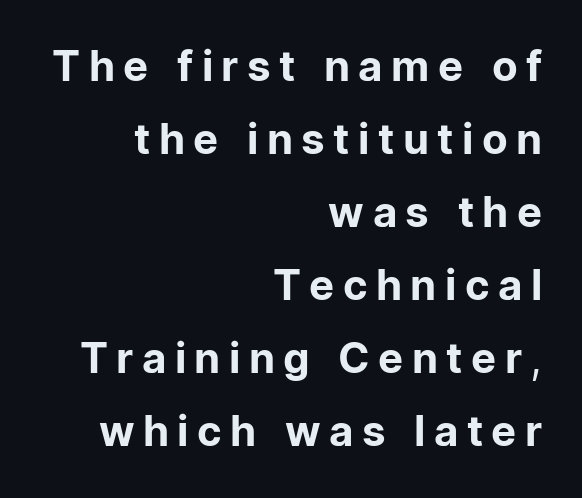
The gaps between neighbouring characters are conspicuously large. Is this a fixed-width face? No — the glyphs have proportional, varying widths. The lettering holds an erect, upright posture throughout. The space directly below the letters is spotless. Grotesque or geometric, the face here clearly has no serifs. A quiet, ordinary-to-light weight characterises the typeface.
